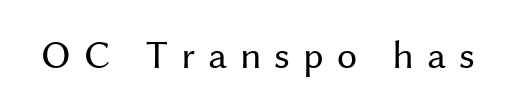
Look at the tracking — it's clearly loosened, letters drifting apart. Only glyphs here, with clear space below each row. The rendering shows plain stroke endings on the letterforms — a sans-serif design. The rendering uses natural spacing where letterforms have individual widths. Italic: no, the glyphs are upright roman. Weight: regular or lighter.
